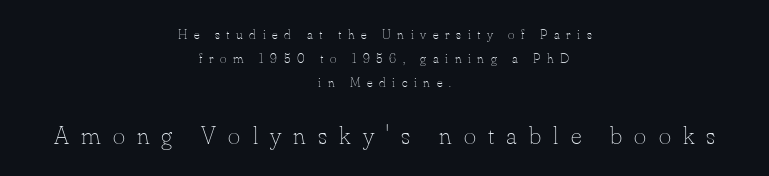
Q: Is the text bold? A: No.
Q: Is the text italic (slanted)? A: No, it is upright.
Q: Is the text underlined? A: No.
Q: How is the paragraph aligned? A: Centered.
Q: Is the spacing between letters normal or unusually wide? A: Unusually wide.
Q: Which block of text is set in a larger size, the first (top) or the second (bottom)? A: The second (bottom) one.
